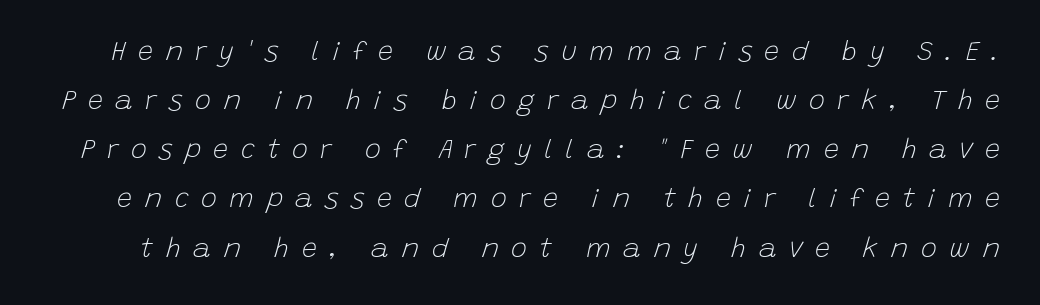
Q: Is the text bold? A: No.
Q: Is the text italic (slanted)? A: Yes, it leans right by about 15 degrees.
Q: Is the text underlined? A: No.
Q: Is the spacing between letters normal or unusually wide? A: Unusually wide.
